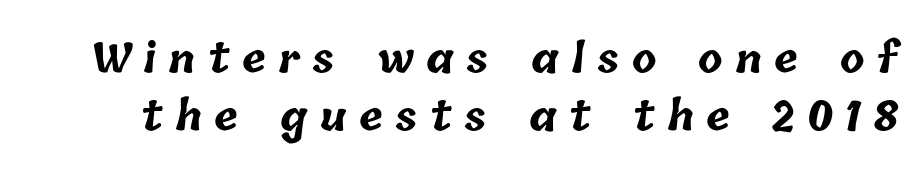
Q: Is the text bold? A: Yes.
Q: Is the text underlined? A: No.
Q: Is the spacing between letters normal or unusually wide? A: Unusually wide.
Q: Is the spacing between lines tight, normal or loose? A: Normal.
Q: Width (condensed, normal, or wide)? A: Normal.
Q: Stroke contrast? A: Low.
Q: x-height? A: Medium.
Q: Monospaced? A: No.
